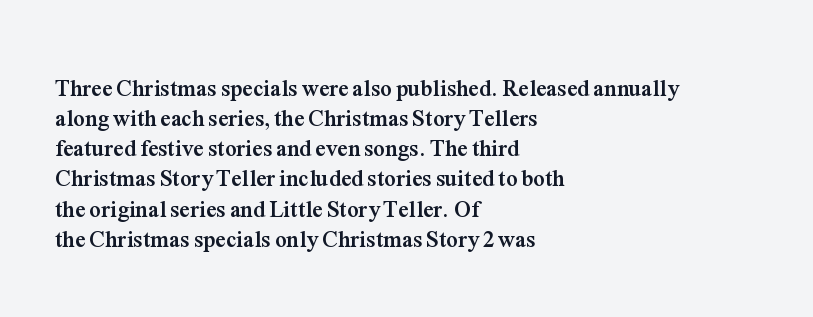
Q: Is the text bold? A: Yes.
Q: Is the text italic (slanted)? A: No, it is upright.
Q: Is the text underlined? A: No.
Q: How is the paragraph aligned? A: Left-aligned.
Q: Is the spacing between letters normal or unusually wide? A: Normal.
Q: Is the spacing between lines tight, normal or loose? A: Normal.
